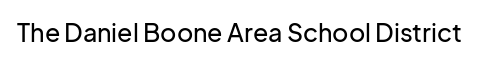
{"italic": "no", "underline": "no", "letter_spacing": "normal", "letter_spacing_em": 0.0, "glyph_px": 25}
